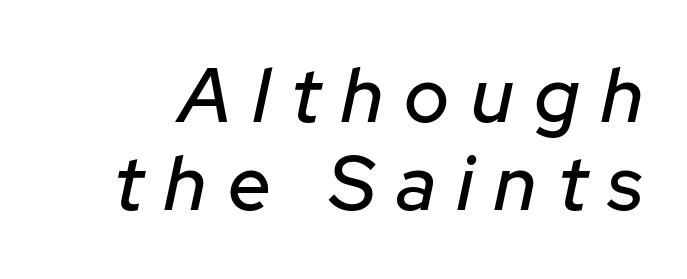
Q: Is the text italic (slanted)? A: Yes, it leans right by about 12 degrees.
Q: Is the text underlined? A: No.
Q: Is the spacing between letters normal or unusually wide? A: Unusually wide.
Q: Width (condensed, normal, or wide)? A: Normal.
Q: Stroke contrast? A: Low.
Q: x-height? A: Medium.
Q: Monospaced? A: No.
